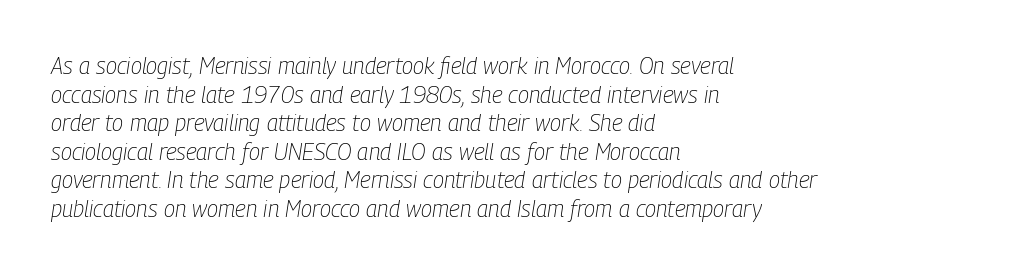
{"italic": "yes", "lean": "right", "slant_degrees": 9, "bold": "no", "underline": "no", "align": "left", "line_spacing_ratio": 1.24, "letter_spacing": "normal", "letter_spacing_em": 0.0, "glyph_px": 23}
